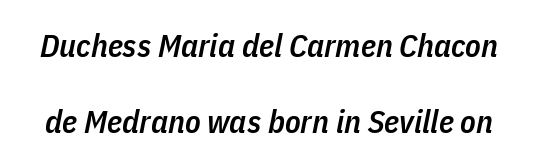
The image shows 32 px semibold, condensed type, italic (leaning right); set loose line spacing (2.36x), normal letter spacing, not underlined; low stroke contrast and a medium x-height.
